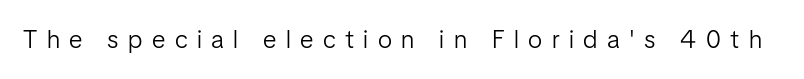
Heft: none added — not bold. Lines of text with bare space underneath. Upright lettering throughout. Here the glyphs are tracked loosely, breaking word shapes into spaced letters.
